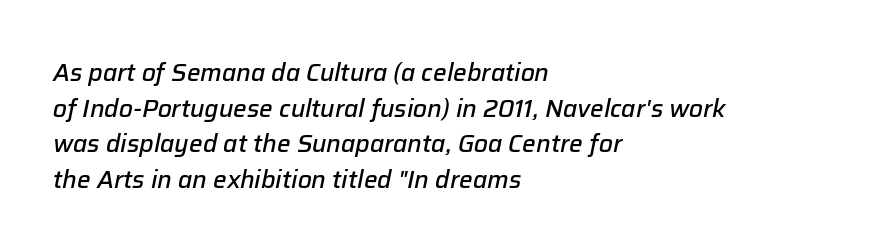
Observe the ordinary spacing: letters are neighbours, not strangers. A clean baseline with only descenders dipping below it. The lettering tilts uniformly, giving the passage an italic look. Leftover space on each line is placed entirely after the last word.
